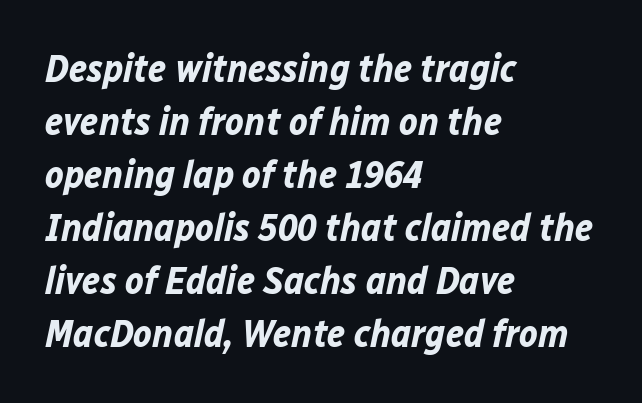
{"italic": "yes", "lean": "right", "slant_degrees": 12, "bold": "yes", "weight": "bold", "width": "normal", "stroke_contrast": "low", "x_height": "medium", "monospaced": "no", "underline": "no", "align": "left", "line_spacing": "normal", "line_spacing_ratio": 1.36, "letter_spacing": "normal", "letter_spacing_em": 0.0, "glyph_px": 39}
